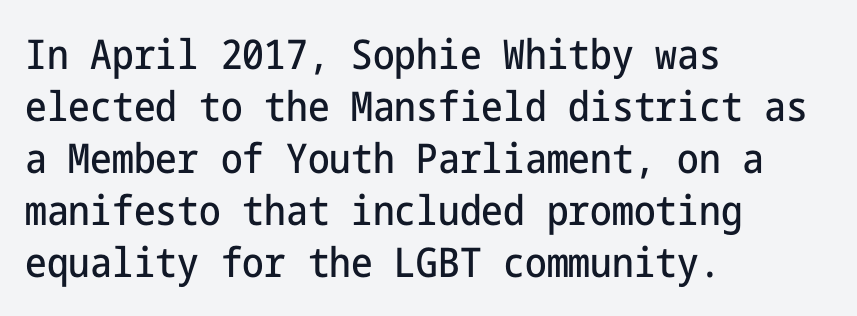
{"serif": "no", "italic": "no", "width": "condensed", "stroke_contrast": "low", "x_height": "medium", "underline": "no", "align": "left", "line_spacing": "normal", "line_spacing_ratio": 1.27, "letter_spacing": "normal", "letter_spacing_em": 0.0, "glyph_px": 41}
